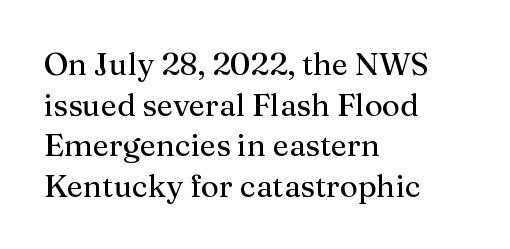
The designer went with a serif here, giving each stem small feet. You could not count columns in this text — the font is proportionally spaced. The vertical gap from one line to the next is medium. The passage shown has conventional tracking throughout.
